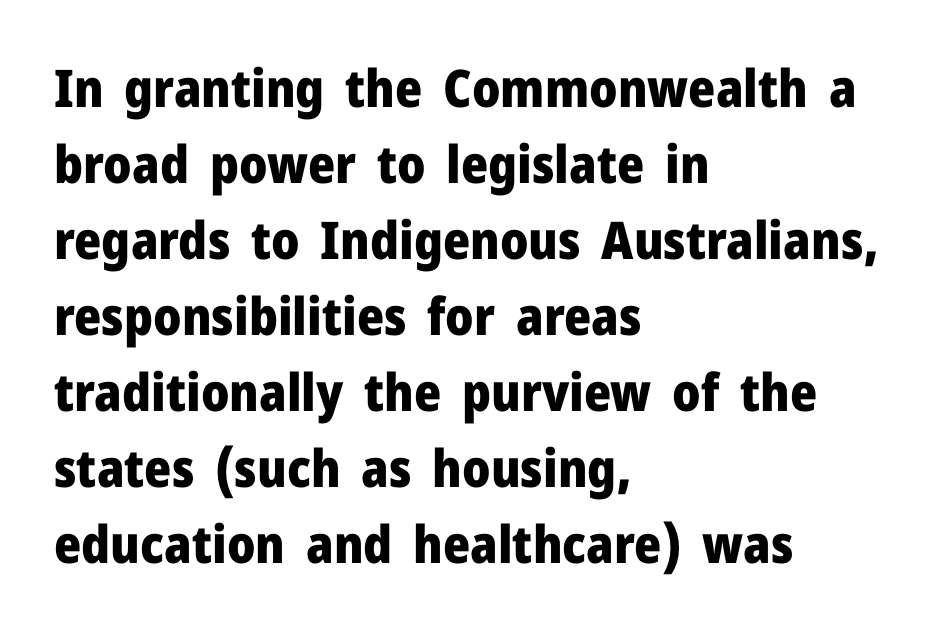
The image shows 52 px heavy sans-serif type, upright; set left-aligned, normal line spacing (1.46x), normal letter spacing, not underlined; low stroke contrast and a medium x-height.
